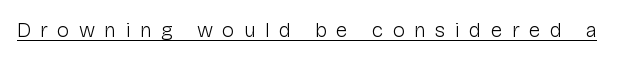
Quick note: not italic, upright. The lettering is marked with a stroke running underneath it. Letters have the restrained weight of plain body copy at most. Short note: letters widely spaced.
